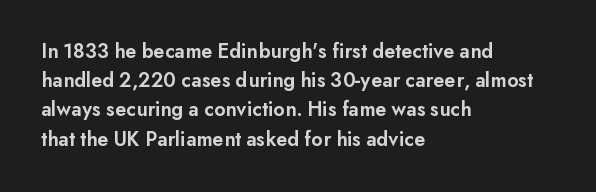
The image shows 21 px text type, upright; set left-aligned, normal line spacing (1.39x), normal letter spacing, not underlined.
